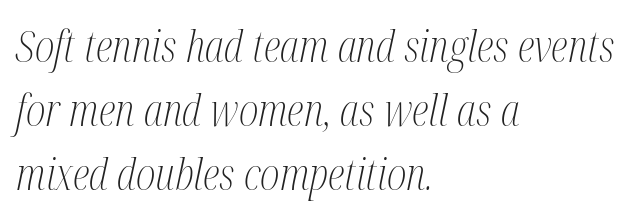
{"serif": "yes", "italic": "yes", "lean": "right", "slant_degrees": 12, "bold": "no", "weight": "light", "width": "condensed", "stroke_contrast": "medium", "x_height": "medium", "monospaced": "no", "underline": "no", "align": "left", "line_spacing": "normal", "line_spacing_ratio": 1.49, "letter_spacing": "normal", "letter_spacing_em": 0.0, "glyph_px": 43}
